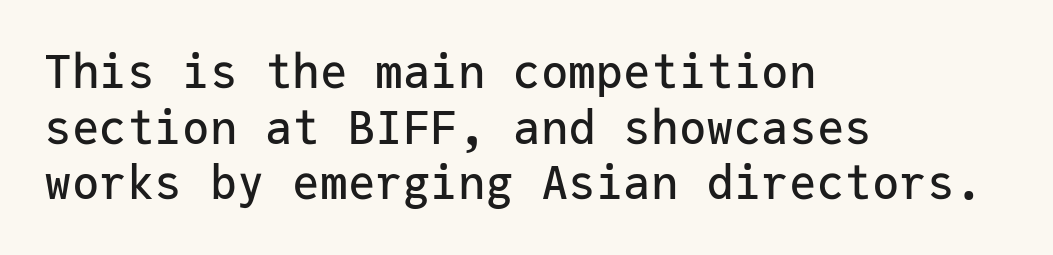
{"serif": "no", "italic": "no", "width": "normal", "stroke_contrast": "low", "x_height": "medium", "monospaced": "yes", "underline": "no", "align": "left", "line_spacing_ratio": 1.21, "letter_spacing": "normal", "letter_spacing_em": 0.0, "glyph_px": 46}
